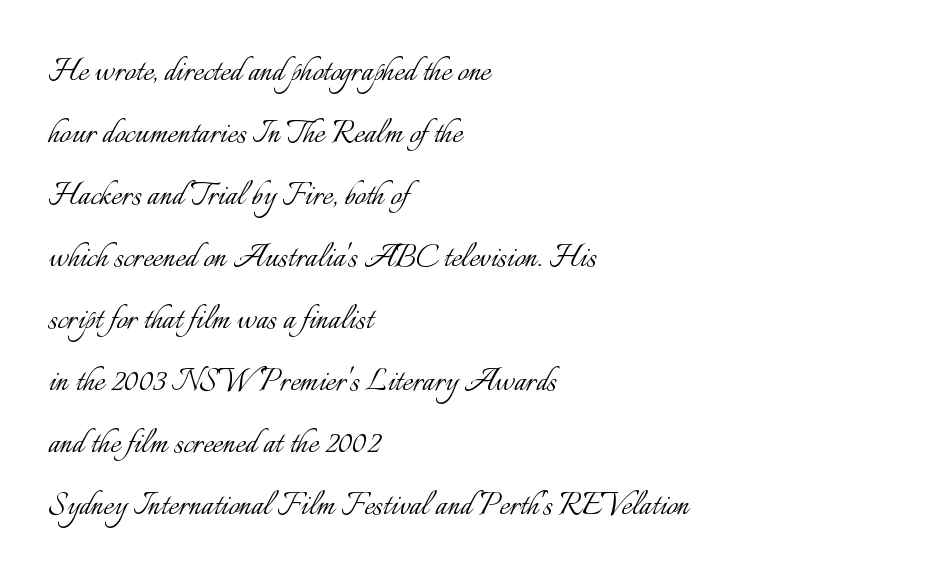
{"bold": "no", "weight": "light", "width": "normal", "stroke_contrast": "low", "x_height": "small", "monospaced": "no", "underline": "no", "align": "left", "line_spacing": "normal", "line_spacing_ratio": 1.59, "letter_spacing": "normal", "letter_spacing_em": 0.0, "glyph_px": 39}
